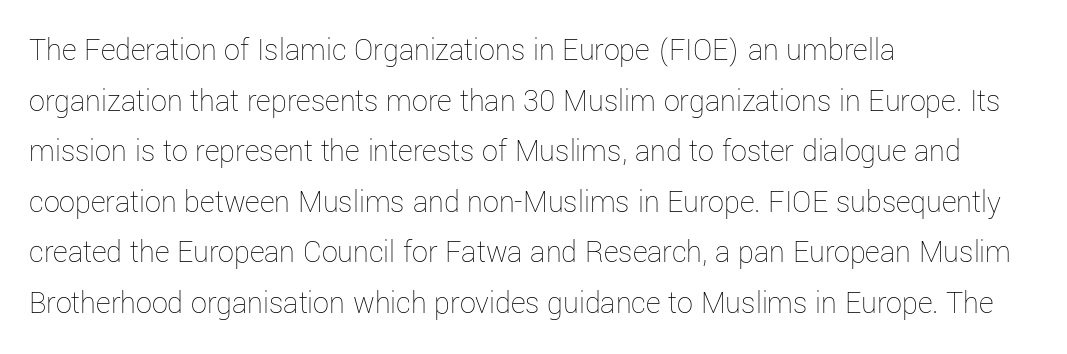
{"italic": "no", "bold": "no", "weight": "thin", "width": "normal", "stroke_contrast": "low", "x_height": "medium", "monospaced": "no", "underline": "no", "align": "left", "line_spacing": "normal", "line_spacing_ratio": 1.58, "letter_spacing": "normal", "letter_spacing_em": 0.0, "glyph_px": 32}
